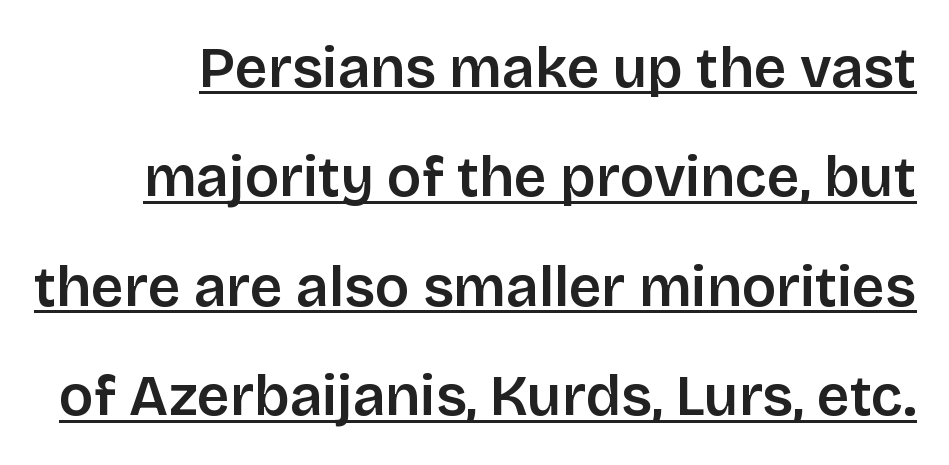
Q: Is the text italic (slanted)? A: No, it is upright.
Q: Is the typeface a serif or a sans-serif typeface? A: Sans-serif.
Q: Is the text underlined? A: Yes.
Q: Is the spacing between letters normal or unusually wide? A: Normal.
Q: Is the spacing between lines tight, normal or loose? A: Loose.
Q: Width (condensed, normal, or wide)? A: Normal.
Q: Stroke contrast? A: Low.
Q: x-height? A: Large.
Q: Monospaced? A: No.
